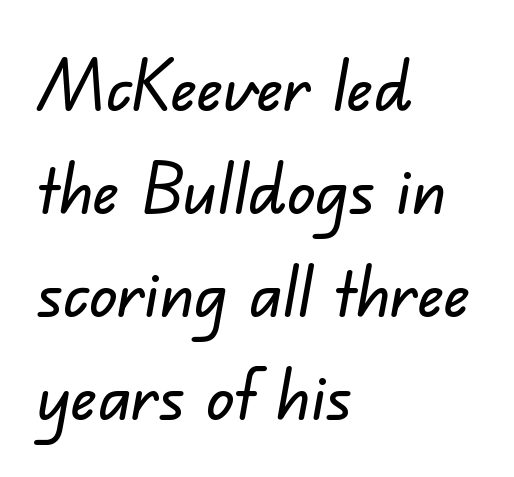
The paragraph shown leans on its left margin. These lines are rendered in a variable-pitch font. Anything drawn beneath the words? Only blank space. Observe the ordinary spacing: letters are neighbours, not strangers. The line-height multiplier appears to be the usual default. In terms of letterform style, serifs are entirely absent.
